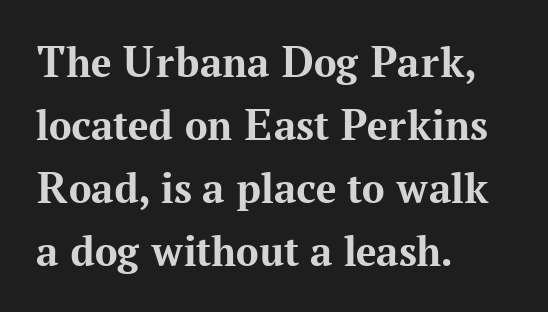
The image shows 45 px bold serif type, upright; set left-aligned, normal line spacing (1.4x), normal letter spacing, not underlined; medium stroke contrast and a medium x-height.
